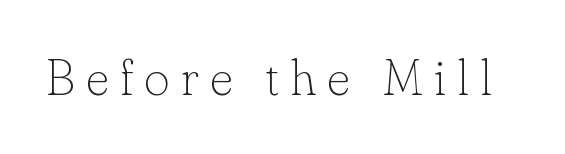
The image shows 50 px thin serif type, upright; set unusually wide letter spacing (+0.22 em), not underlined; low stroke contrast and a small x-height.
